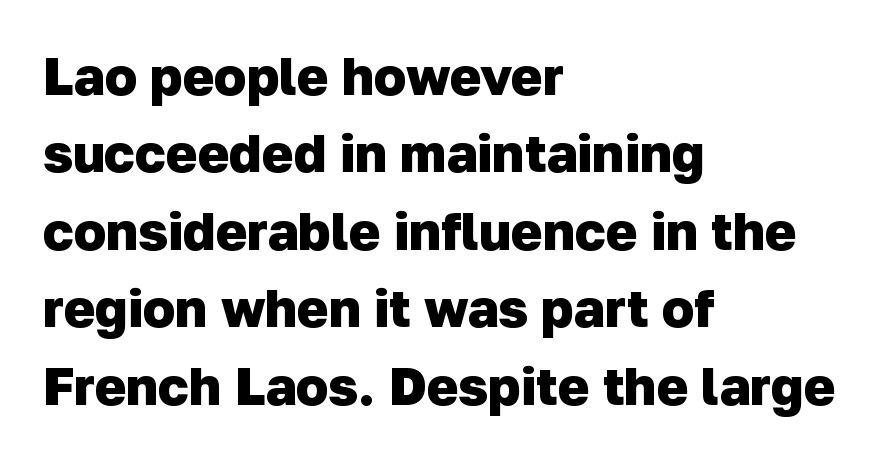
Typographically, this falls in the sans-serif category. You could call the tracking neutral — neither tight nor loose. Check the space under the baseline: it is left empty. The rendering uses natural spacing where letterforms have individual widths.
